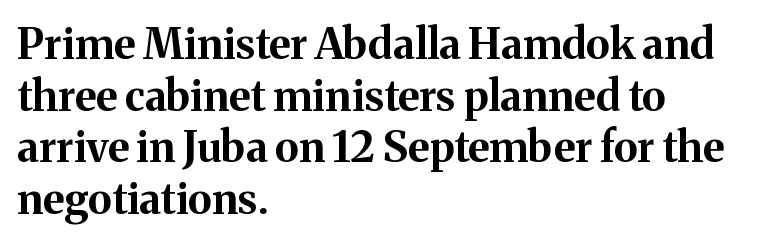
The image shows 42 px bold serif type, upright; set left-aligned, line spacing 1.23x, normal letter spacing, not underlined; medium stroke contrast and a medium x-height.
